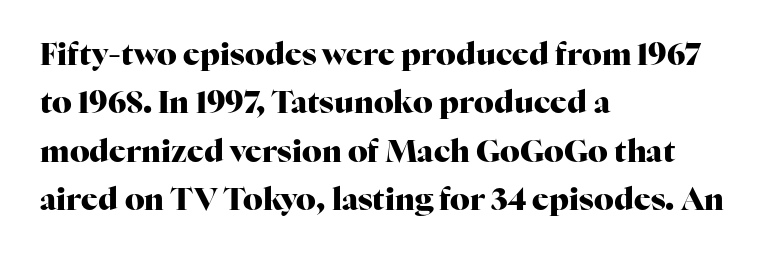
The image shows 31 px heavy serif type, upright; set left-aligned, normal line spacing (1.56x), normal letter spacing, not underlined; high stroke contrast and a medium x-height.
